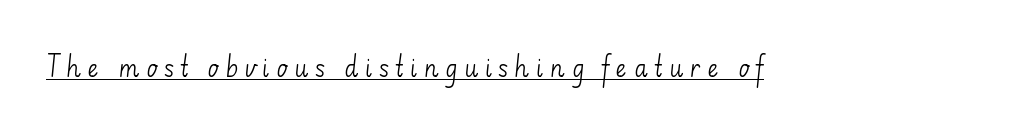
The image shows 23 px text type; set unusually wide letter spacing (+0.28 em), underlined.
